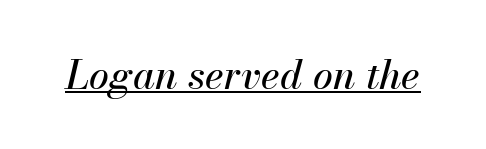
The image shows 40 px text type, italic (leaning right); set normal letter spacing, underlined; medium stroke contrast and a small x-height.
